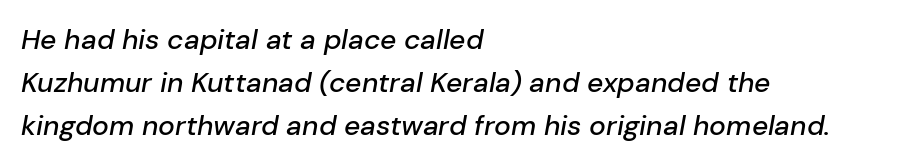
Q: Is the text italic (slanted)? A: Yes, it leans right by about 10 degrees.
Q: Is the text underlined? A: No.
Q: How is the paragraph aligned? A: Left-aligned.
Q: Is the spacing between letters normal or unusually wide? A: Normal.
Q: Is the spacing between lines tight, normal or loose? A: Normal.
Q: Width (condensed, normal, or wide)? A: Normal.
Q: Stroke contrast? A: Low.
Q: x-height? A: Medium.
Q: Monospaced? A: No.
